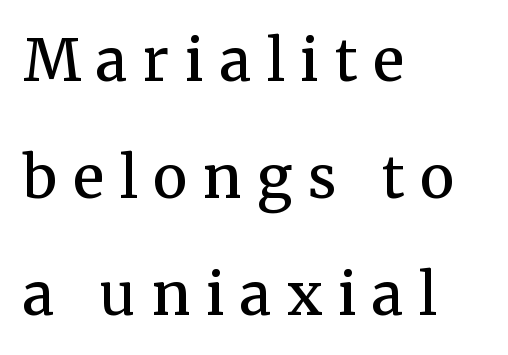
{"serif": "yes", "italic": "no", "bold": "semi", "weight": "semibold", "width": "normal", "stroke_contrast": "medium", "x_height": "medium", "monospaced": "no", "underline": "no", "align": "left", "line_spacing": "loose", "line_spacing_ratio": 2.02, "letter_spacing": "wide", "letter_spacing_em": 0.27, "glyph_px": 58}
